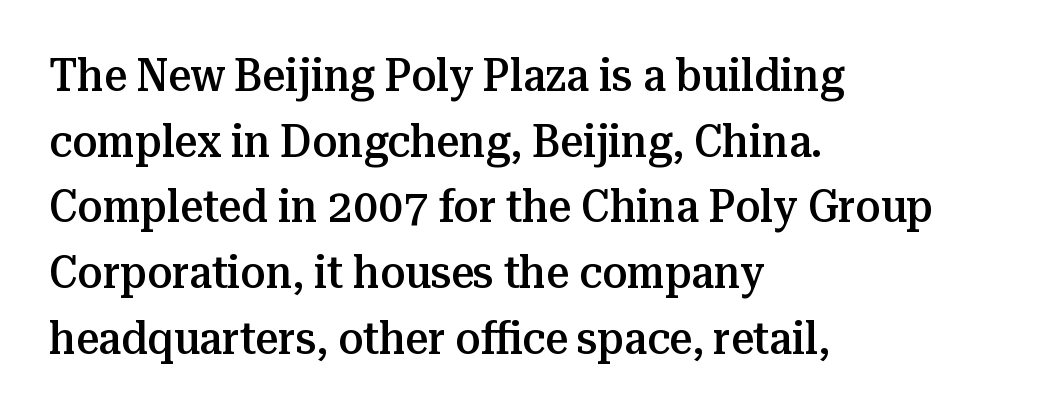
{"serif": "yes", "italic": "no", "bold": "semi", "weight": "semibold", "width": "normal", "stroke_contrast": "medium", "x_height": "medium", "monospaced": "no", "underline": "no", "align": "left", "line_spacing": "normal", "line_spacing_ratio": 1.46, "letter_spacing": "normal", "letter_spacing_em": 0.0, "glyph_px": 45}
